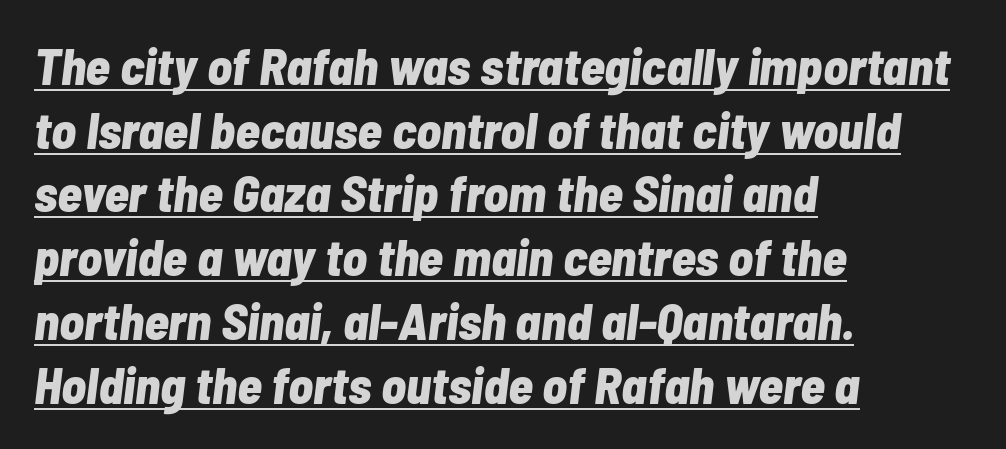
Q: Is the text bold? A: Yes.
Q: Is the text italic (slanted)? A: Yes, it leans right by about 7 degrees.
Q: Is the text underlined? A: Yes.
Q: How is the paragraph aligned? A: Left-aligned.
Q: Is the spacing between letters normal or unusually wide? A: Normal.
Q: Is the spacing between lines tight, normal or loose? A: Normal.
Q: Width (condensed, normal, or wide)? A: Condensed.
Q: Stroke contrast? A: Low.
Q: x-height? A: Medium.
Q: Monospaced? A: No.
